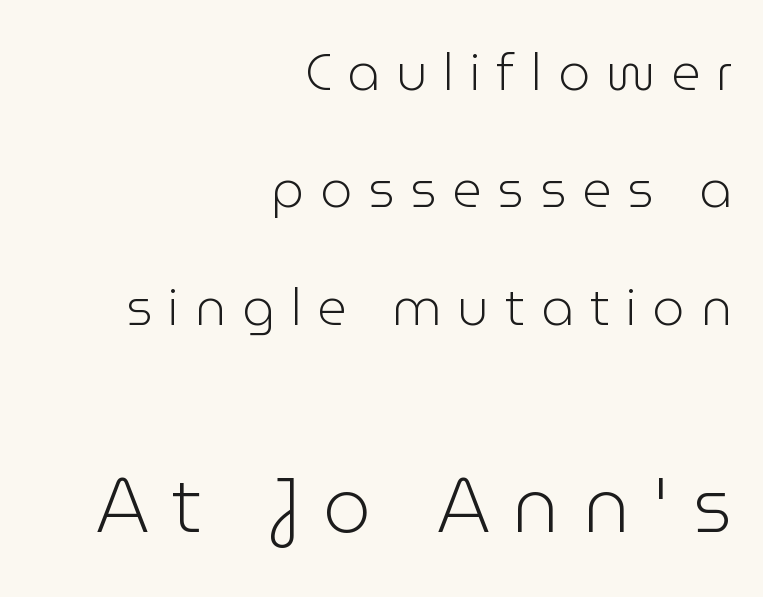
Q: Is the text bold? A: No.
Q: Is the text italic (slanted)? A: No, it is upright.
Q: Is the typeface a serif or a sans-serif typeface? A: Sans-serif.
Q: Is the text underlined? A: No.
Q: How is the paragraph aligned? A: Right-aligned.
Q: Is the spacing between letters normal or unusually wide? A: Unusually wide.
Q: Is the spacing between lines tight, normal or loose? A: Loose.
Q: Which block of text is set in a larger size, the first (top) or the second (bottom)? A: The second (bottom) one.
Q: Width (condensed, normal, or wide)? A: Normal.
Q: Stroke contrast? A: Low.
Q: x-height? A: Medium.
Q: Monospaced? A: No.
